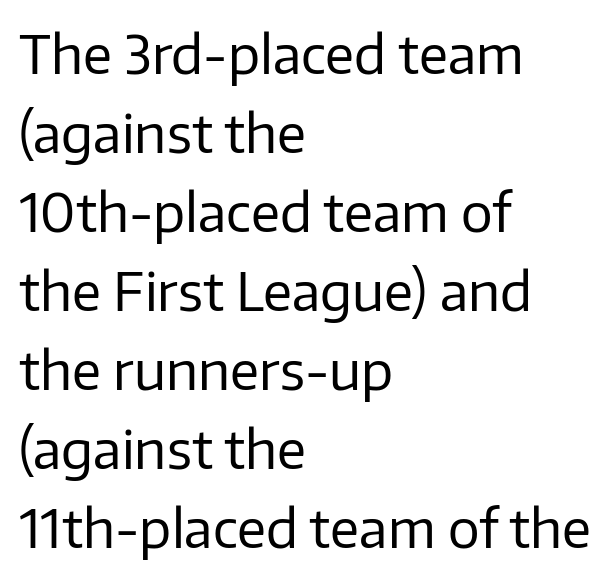
Italic: no, the glyphs are upright roman. A normal amount of white space separates one row of letters from the next. Unlike a traditional serif, this face leaves its strokes unadorned. The string is rendered with underlining switched off.
